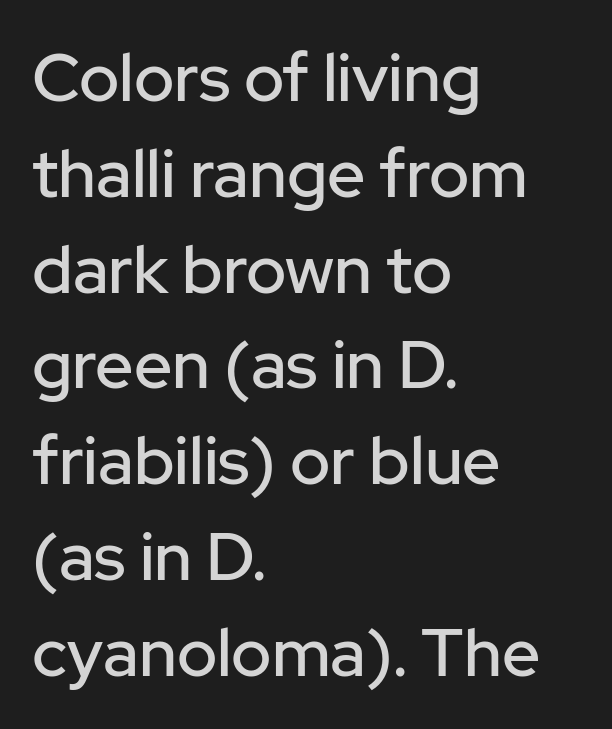
The image shows 67 px sans-serif type, upright; set left-aligned, normal line spacing (1.43x), normal letter spacing, not underlined; low stroke contrast and a medium x-height.
